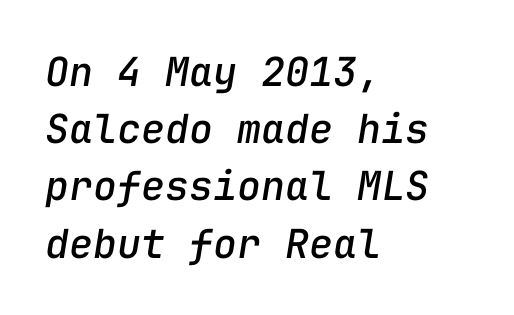
The image shows 40 px text type, italic (leaning right), monospaced; set left-aligned, normal line spacing (1.43x), normal letter spacing, not underlined; low stroke contrast and a medium x-height.
